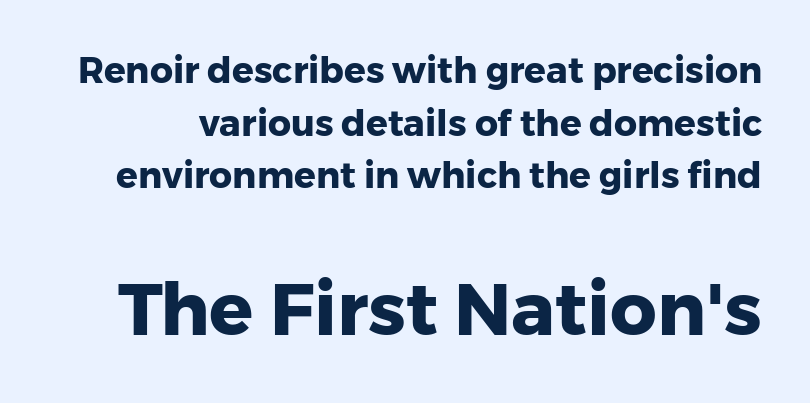
These lines sit exactly where default settings would place them. Do the characters align in a grid? No, the font is proportional. These lines carry a lot of weight — the face is fully bold. The lettering stays uniformly vertical, giving the passage a roman look.
